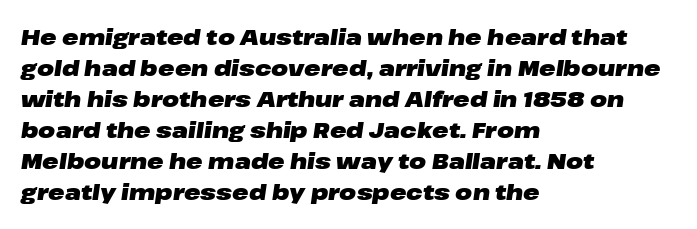
{"italic": "yes", "lean": "right", "slant_degrees": 8, "bold": "yes", "underline": "no", "align": "left", "line_spacing": "normal", "line_spacing_ratio": 1.41, "letter_spacing": "normal", "letter_spacing_em": 0.0, "glyph_px": 22}
